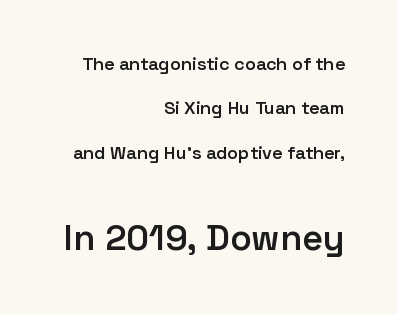
Each letter keeps its own natural width here, so spacing adapts to shape. In terms of weight, the rendering is demibold, just under bold. Leading: increased. Upright lettering throughout. Size hierarchy here favors the trailing block over the leading one.
